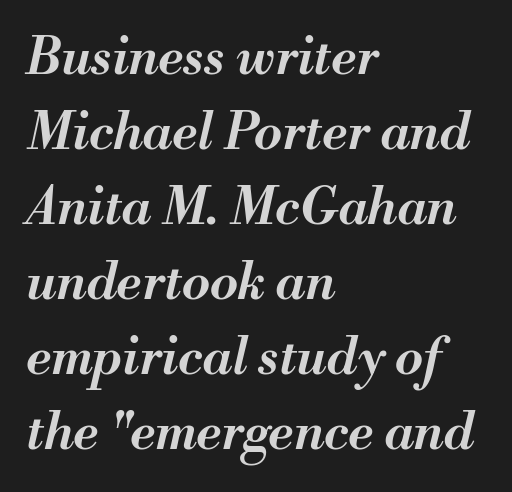
The image shows 51 px semibold type, italic (leaning right); set left-aligned, normal line spacing (1.47x), normal letter spacing, not underlined; medium stroke contrast and a small x-height.
